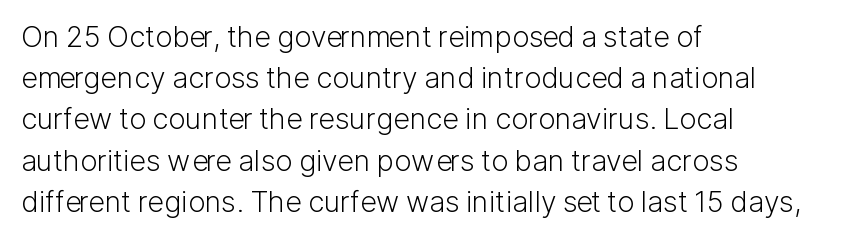
{"serif": "no", "italic": "no", "bold": "no", "weight": "light", "width": "normal", "stroke_contrast": "low", "x_height": "medium", "monospaced": "no", "underline": "no", "align": "left", "line_spacing": "normal", "line_spacing_ratio": 1.42, "letter_spacing": "normal", "letter_spacing_em": 0.0, "glyph_px": 29}
